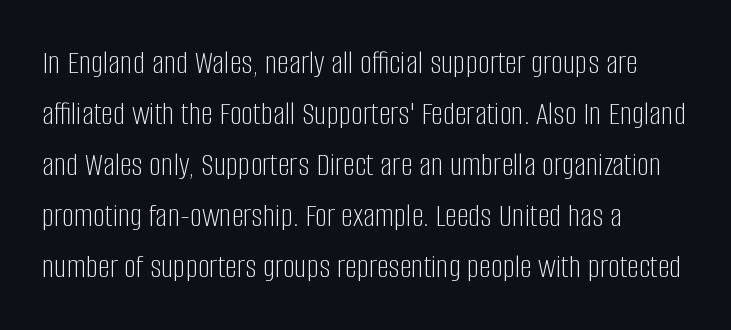
The rows are spaced the way most documents space them. If you drew a line through each stem, it would be perfectly vertical. Each line starts at the same left margin while the right side varies. Think of a printed novel: that variable character pitch is what you see here.
